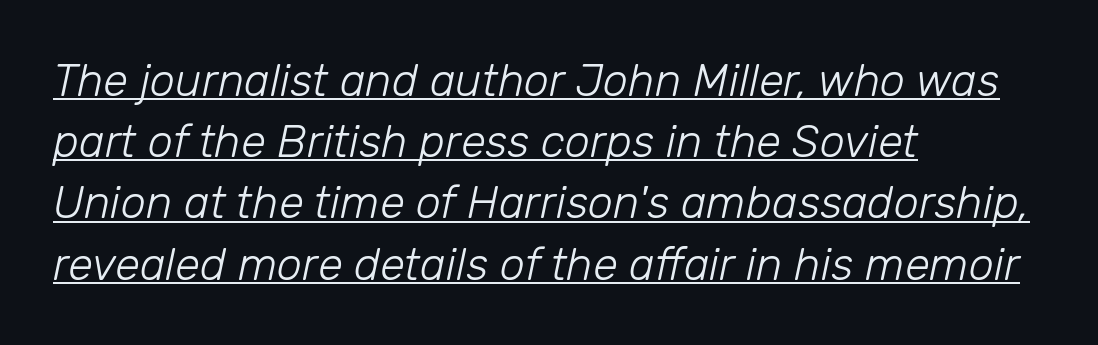
{"italic": "yes", "lean": "right", "slant_degrees": 12, "bold": "no", "weight": "light", "width": "normal", "stroke_contrast": "low", "x_height": "medium", "monospaced": "no", "underline": "yes", "align": "left", "line_spacing": "normal", "line_spacing_ratio": 1.36, "letter_spacing": "normal", "letter_spacing_em": 0.0, "glyph_px": 45}
